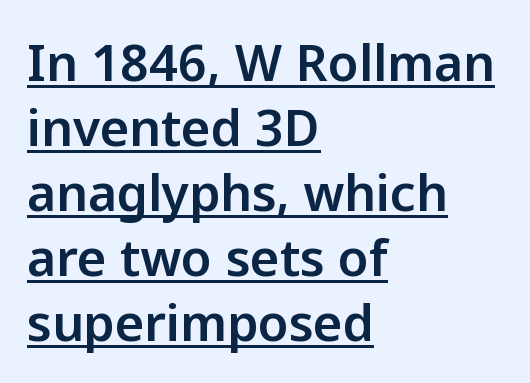
{"serif": "no", "italic": "no", "width": "normal", "stroke_contrast": "low", "x_height": "medium", "monospaced": "no", "underline": "yes", "align": "left", "line_spacing": "normal", "line_spacing_ratio": 1.3, "letter_spacing": "normal", "letter_spacing_em": 0.0, "glyph_px": 50}
